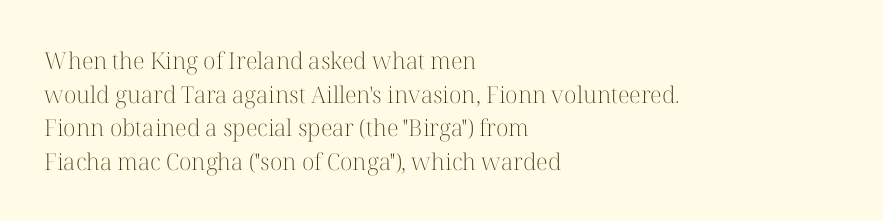
Q: Is the text bold? A: No.
Q: Is the text italic (slanted)? A: No, it is upright.
Q: Is the text underlined? A: No.
Q: How is the paragraph aligned? A: Left-aligned.
Q: Is the spacing between letters normal or unusually wide? A: Normal.
Q: Is the spacing between lines tight, normal or loose? A: Normal.
